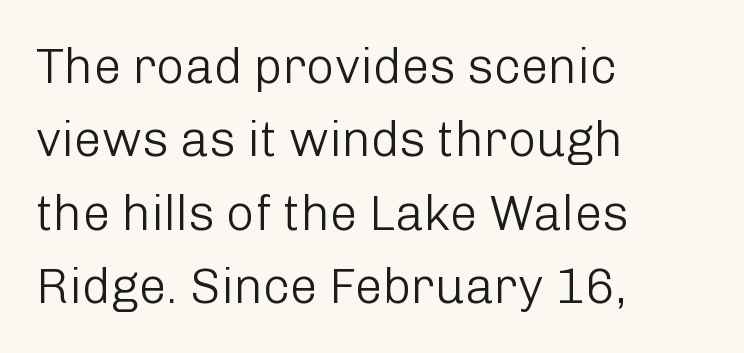
{"serif": "no", "italic": "no", "bold": "no", "weight": "light", "width": "normal", "stroke_contrast": "low", "x_height": "medium", "monospaced": "no", "underline": "no", "align": "left", "line_spacing": "normal", "line_spacing_ratio": 1.5, "letter_spacing": "normal", "letter_spacing_em": 0.0, "glyph_px": 49}
